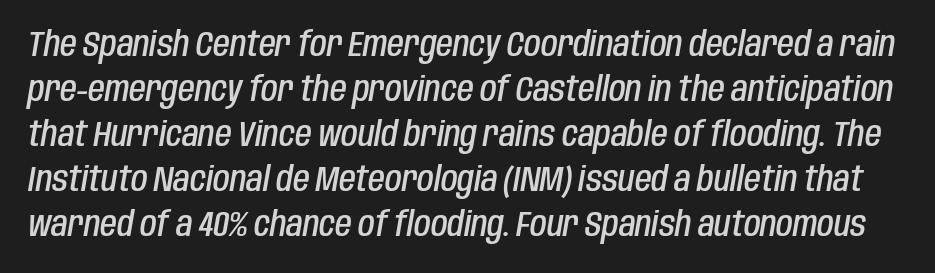
Q: Is the text bold? A: Semi-bold.
Q: Is the text italic (slanted)? A: Yes, it leans right by about 10 degrees.
Q: Is the text underlined? A: No.
Q: Is the spacing between letters normal or unusually wide? A: Normal.
Q: Is the spacing between lines tight, normal or loose? A: Normal.
Q: Width (condensed, normal, or wide)? A: Condensed.
Q: Stroke contrast? A: Low.
Q: x-height? A: Large.
Q: Monospaced? A: No.
